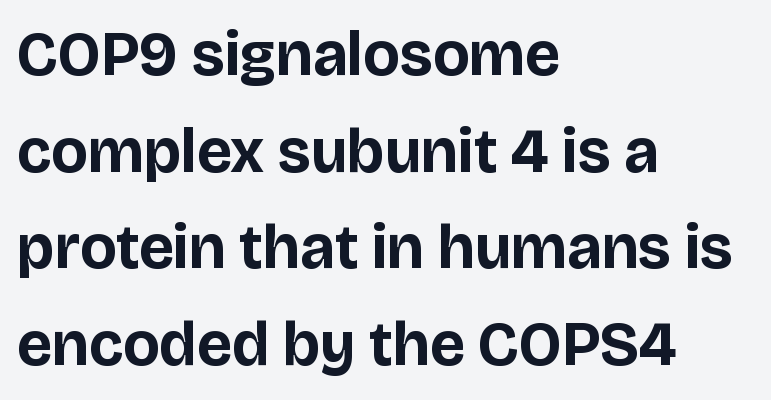
Anything drawn beneath the words? Only blank space. The rendering uses natural spacing where letterforms have individual widths. In terms of posture, this sample is upright. The vertical gap from one line to the next is medium.
